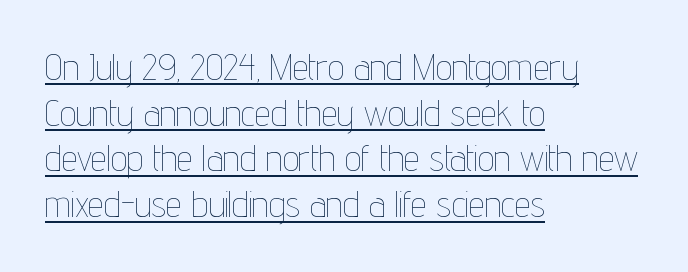
Q: Is the text bold? A: No.
Q: Is the text italic (slanted)? A: No, it is upright.
Q: Is the text underlined? A: Yes.
Q: How is the paragraph aligned? A: Left-aligned.
Q: Is the spacing between letters normal or unusually wide? A: Normal.
Q: Is the spacing between lines tight, normal or loose? A: Normal.
Q: Width (condensed, normal, or wide)? A: Condensed.
Q: Stroke contrast? A: Low.
Q: x-height? A: Medium.
Q: Monospaced? A: No.
